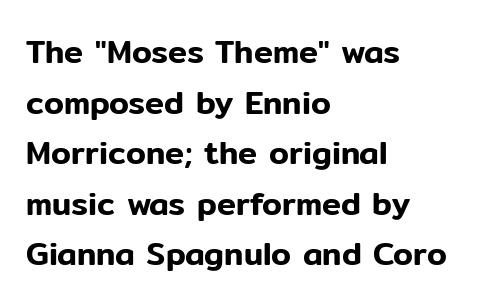
It's the straight-up-and-down kind of type. This sample uses a sans-serif face. Each letter keeps its own natural width here, so spacing adapts to shape. Layout note: lines flush left. The tracking reads as untouched default to a designer's eye. Is there much room between lines? A standard amount, neither cramped nor airy.
